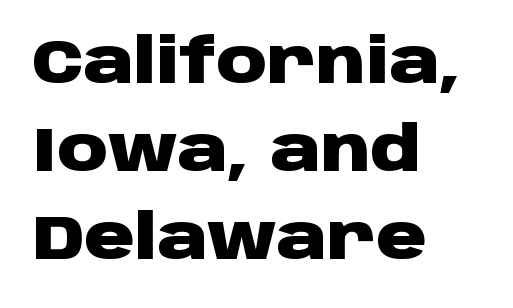
Q: Is the text bold? A: Yes.
Q: Is the text italic (slanted)? A: No, it is upright.
Q: Is the typeface a serif or a sans-serif typeface? A: Sans-serif.
Q: Is the text underlined? A: No.
Q: How is the paragraph aligned? A: Left-aligned.
Q: Is the spacing between letters normal or unusually wide? A: Normal.
Q: Is the spacing between lines tight, normal or loose? A: Normal.
Q: Width (condensed, normal, or wide)? A: Wide.
Q: Stroke contrast? A: Low.
Q: x-height? A: Large.
Q: Monospaced? A: No.
